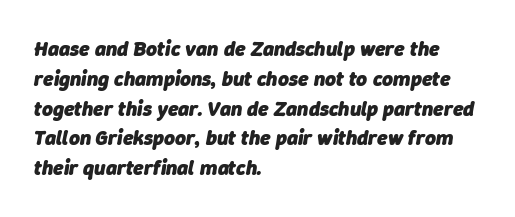
A typesetter would call this zero additional tracking. If you measured baseline to baseline, you'd find a middling distance. The specimen omits any rule beneath the text block's lines. The face used here has the dense, thick strokes of a bold. Typeset ragged right — the left edge is the straight one. In terms of posture, this sample is oblique.
